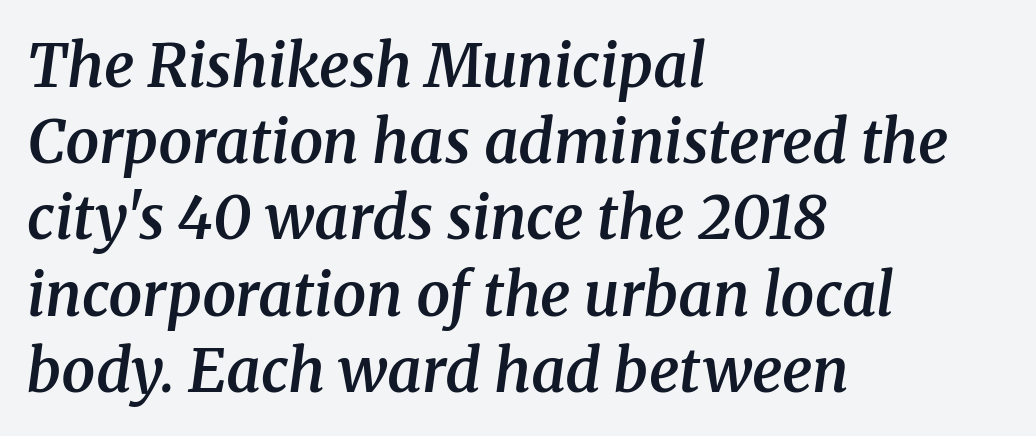
The image shows 60 px semibold serif type, italic (leaning right); set left-aligned, normal line spacing (1.27x), normal letter spacing, not underlined; medium stroke contrast and a medium x-height.
